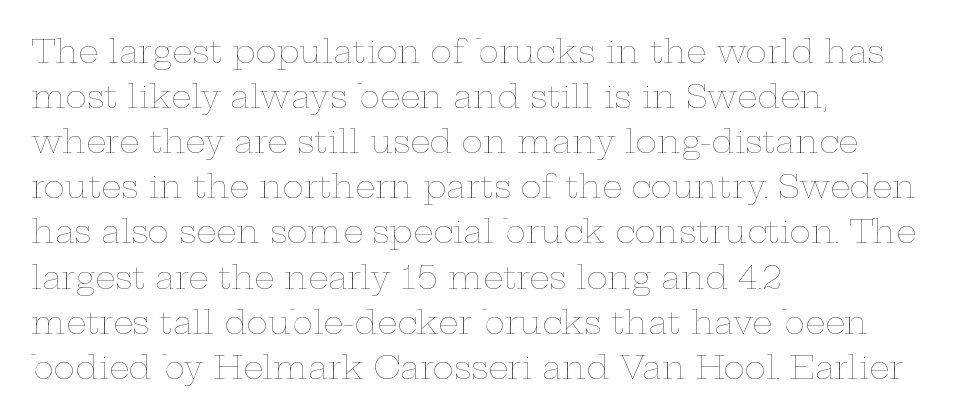
Q: Is the text bold? A: No.
Q: Is the text italic (slanted)? A: No, it is upright.
Q: Is the text underlined? A: No.
Q: How is the paragraph aligned? A: Left-aligned.
Q: Is the spacing between letters normal or unusually wide? A: Normal.
Q: Is the spacing between lines tight, normal or loose? A: Normal.
Q: Width (condensed, normal, or wide)? A: Wide.
Q: Stroke contrast? A: Low.
Q: x-height? A: Medium.
Q: Monospaced? A: No.
